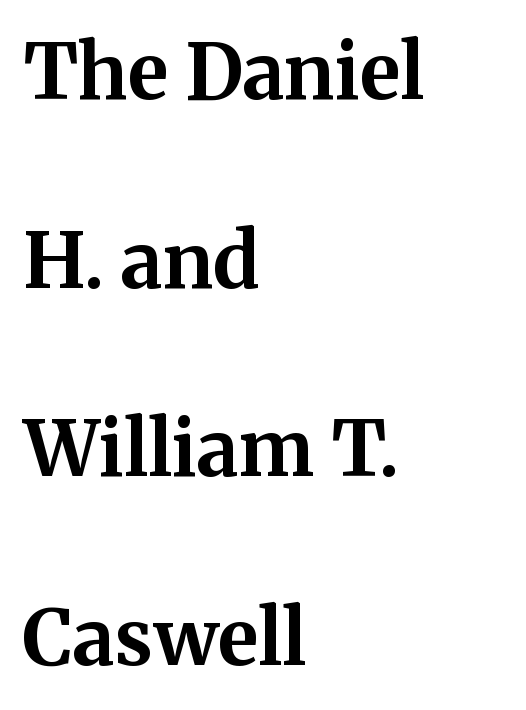
{"serif": "yes", "italic": "no", "bold": "yes", "weight": "bold", "width": "normal", "stroke_contrast": "medium", "x_height": "medium", "monospaced": "no", "underline": "no", "align": "left", "line_spacing": "loose", "line_spacing_ratio": 2.45, "letter_spacing": "normal", "letter_spacing_em": 0.0, "glyph_px": 77}
